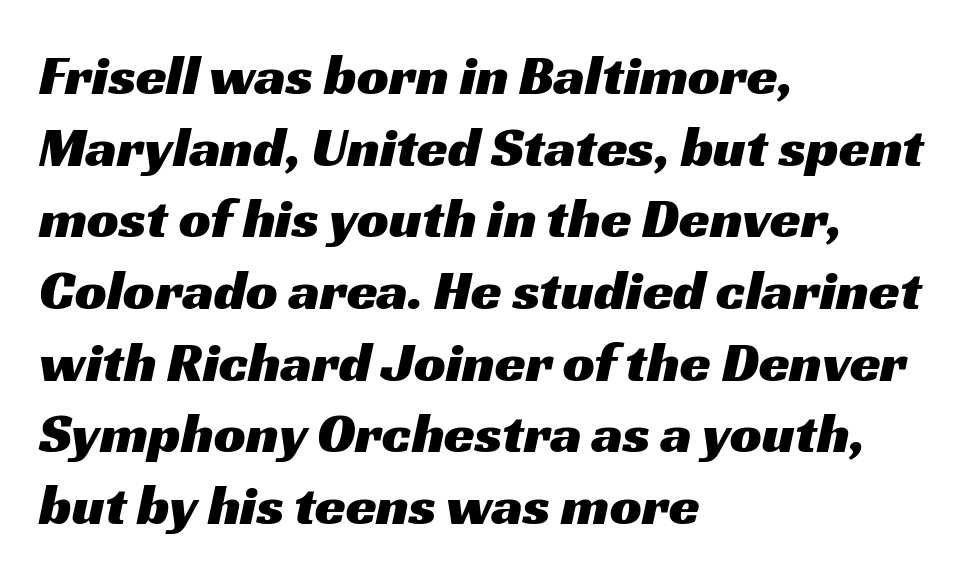
Q: Is the typeface a serif or a sans-serif typeface? A: Sans-serif.
Q: Is the text underlined? A: No.
Q: How is the paragraph aligned? A: Left-aligned.
Q: Is the spacing between letters normal or unusually wide? A: Normal.
Q: Is the spacing between lines tight, normal or loose? A: Normal.
Q: Width (condensed, normal, or wide)? A: Wide.
Q: Stroke contrast? A: Medium.
Q: x-height? A: Medium.
Q: Monospaced? A: No.
